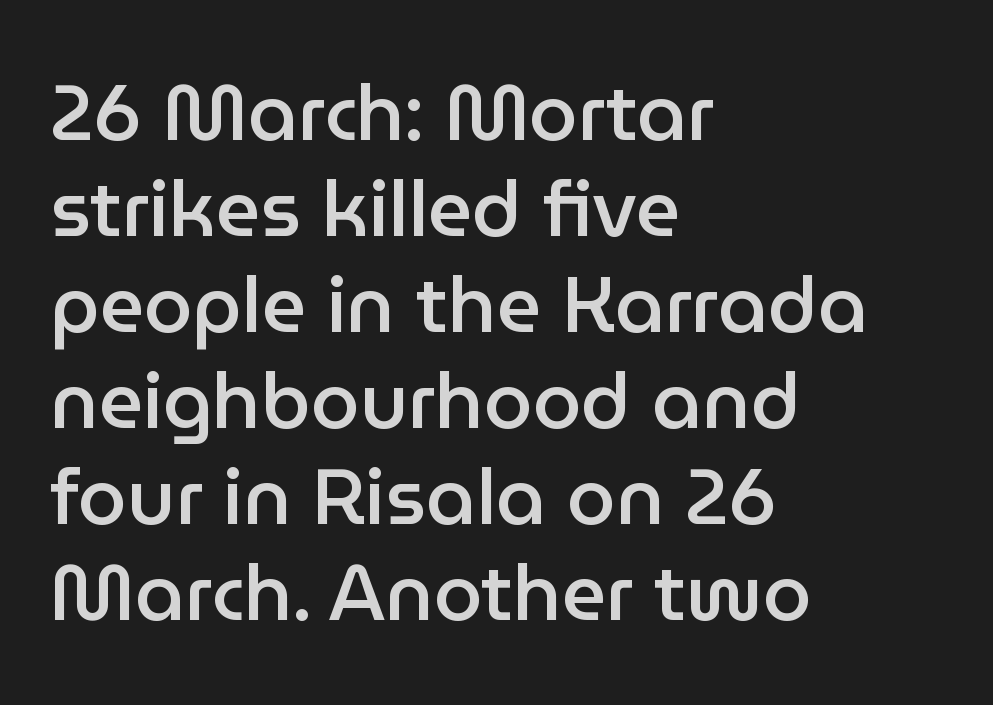
Every stem runs plumb, perpendicular to the baseline. Weight: semibold (demi). Line starts are locked; line ends wander. This sample has the flowing, uneven cadence of proportional lettering. Check where the strokes stop: nothing finishes them off — pure sans.
